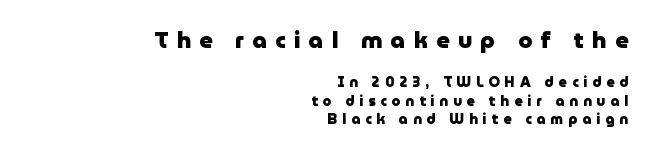
{"italic": "no", "bold": "yes", "underline": "no", "align": "right", "line_spacing": "normal", "line_spacing_ratio": 1.33, "letter_spacing": "wide", "letter_spacing_em": 0.36, "larger_block": "first", "size_ratio": 1.64, "glyph_px": 23}
